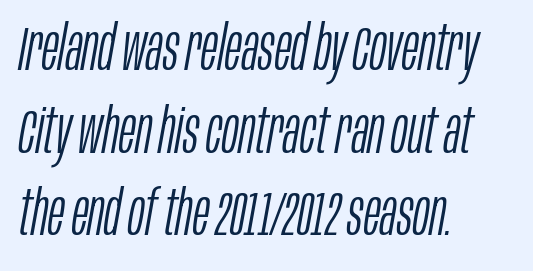
Q: Is the text bold? A: No.
Q: Is the text italic (slanted)? A: Yes, it leans right by about 10 degrees.
Q: Is the text underlined? A: No.
Q: How is the paragraph aligned? A: Left-aligned.
Q: Is the spacing between letters normal or unusually wide? A: Normal.
Q: Is the spacing between lines tight, normal or loose? A: Normal.
Q: Width (condensed, normal, or wide)? A: Condensed.
Q: Stroke contrast? A: Low.
Q: x-height? A: Large.
Q: Monospaced? A: No.
